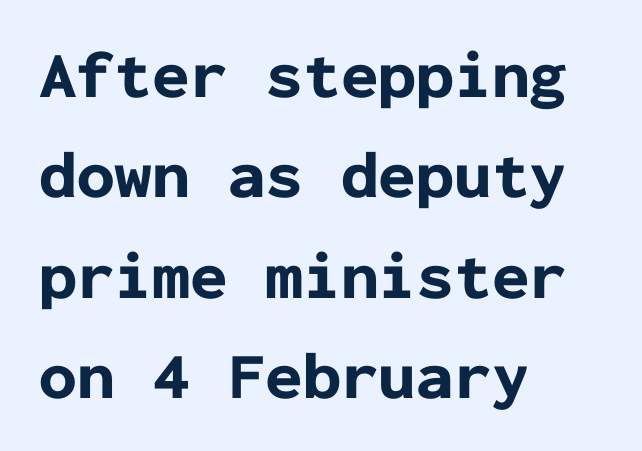
The image shows 67 px bold sans-serif type, upright, monospaced; set left-aligned, normal line spacing (1.5x), normal letter spacing, not underlined; low stroke contrast and a medium x-height.
